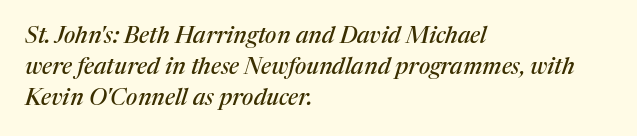
The image shows 23 px text type, italic (leaning right); set left-aligned, normal line spacing (1.34x), normal letter spacing, not underlined.
